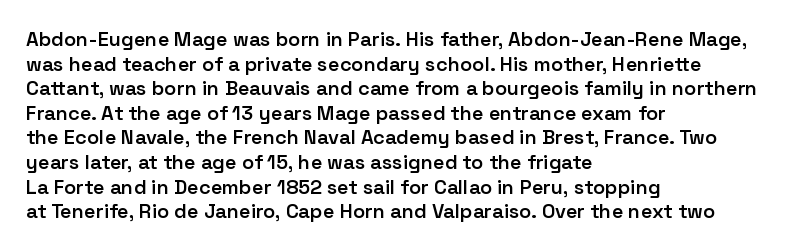
Characters follow at the spacing the type designer built in. The specimen reads as upright at a glance. The specimen omits any rule beneath the text block's lines. Short and long lines alike share a common starting point at left. Notice the strokes are somewhat thickened but not fully heavy: this is a semibold.
